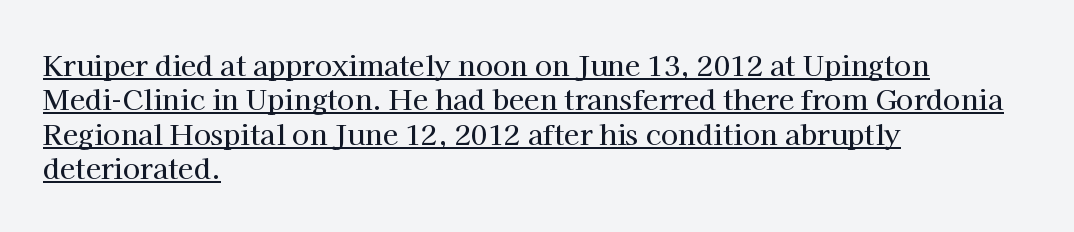
Q: Is the text italic (slanted)? A: No, it is upright.
Q: Is the typeface a serif or a sans-serif typeface? A: Serif.
Q: Is the text underlined? A: Yes.
Q: How is the paragraph aligned? A: Left-aligned.
Q: Is the spacing between letters normal or unusually wide? A: Normal.
Q: Width (condensed, normal, or wide)? A: Normal.
Q: Stroke contrast? A: High.
Q: x-height? A: Medium.
Q: Monospaced? A: No.
